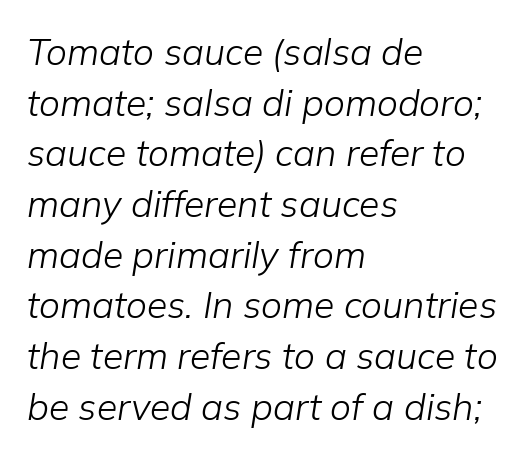
{"italic": "yes", "lean": "right", "slant_degrees": 9, "bold": "no", "weight": "light", "width": "normal", "stroke_contrast": "low", "x_height": "medium", "monospaced": "no", "underline": "no", "align": "left", "line_spacing": "normal", "line_spacing_ratio": 1.37, "letter_spacing": "normal", "letter_spacing_em": 0.0, "glyph_px": 37}
